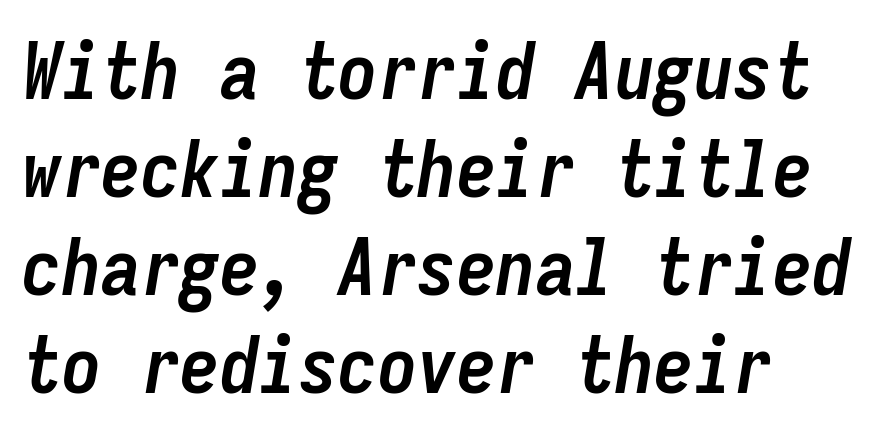
{"italic": "yes", "lean": "right", "slant_degrees": 9, "bold": "yes", "weight": "semibold", "width": "condensed", "stroke_contrast": "low", "x_height": "medium", "monospaced": "yes", "underline": "no", "align": "left", "line_spacing_ratio": 1.24, "letter_spacing": "normal", "letter_spacing_em": 0.0, "glyph_px": 79}
